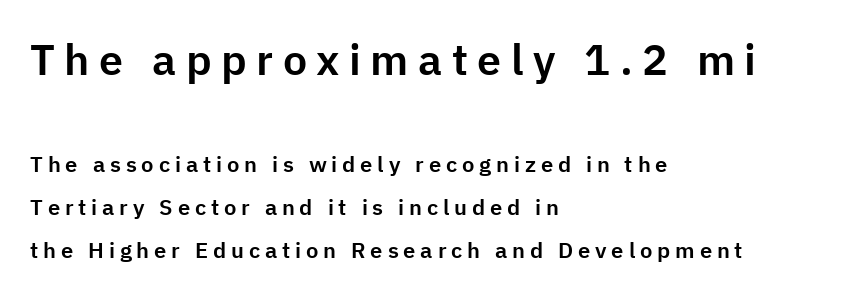
{"serif": "no", "italic": "no", "width": "normal", "stroke_contrast": "low", "x_height": "medium", "monospaced": "no", "underline": "no", "align": "left", "line_spacing": "loose", "line_spacing_ratio": 1.96, "letter_spacing": "wide", "letter_spacing_em": 0.22, "larger_block": "first", "size_ratio": 1.95, "glyph_px": 43}
